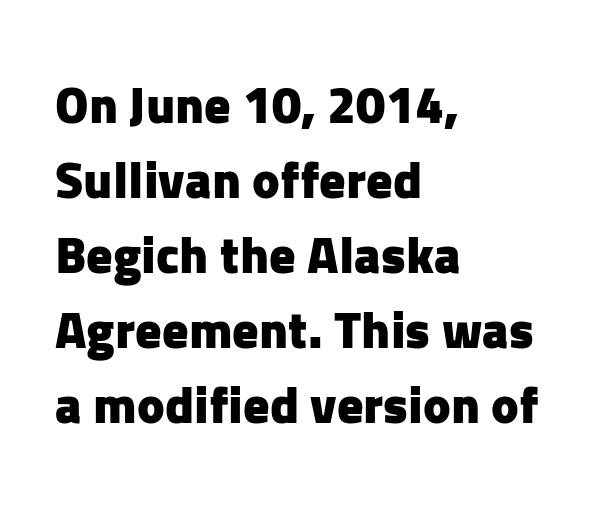
The image shows 52 px heavy sans-serif type, upright; set left-aligned, normal line spacing (1.44x), normal letter spacing, not underlined; low stroke contrast and a medium x-height.
